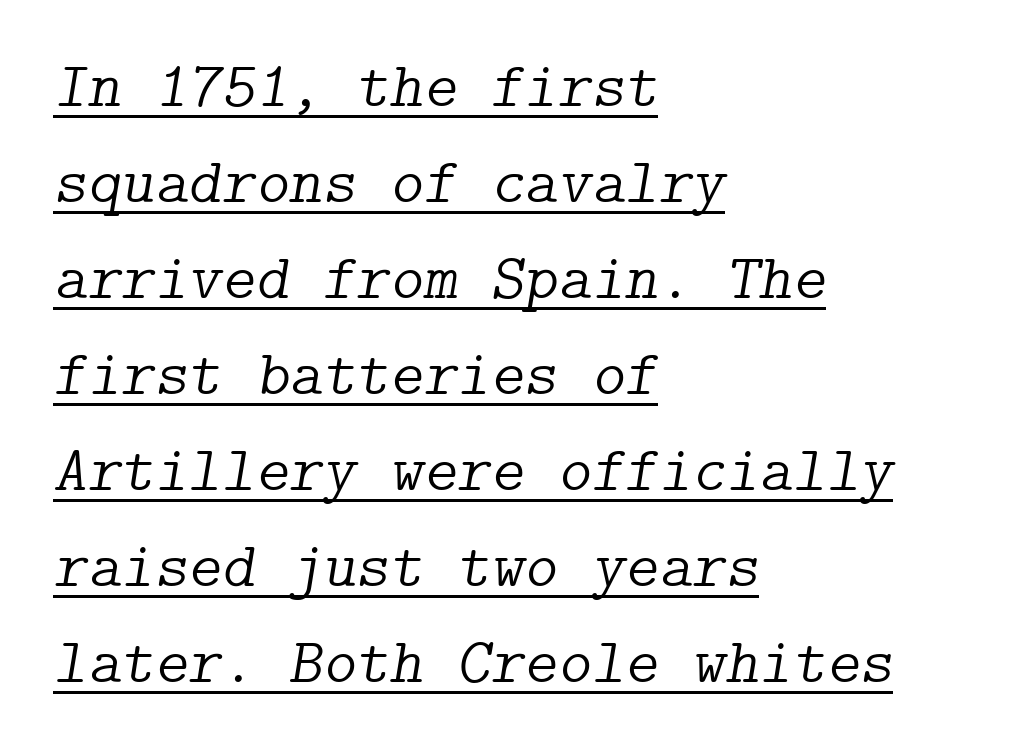
The image shows 64 px light serif type, italic (leaning right); set left-aligned, normal line spacing (1.5x), normal letter spacing, underlined; low stroke contrast and a medium x-height.
